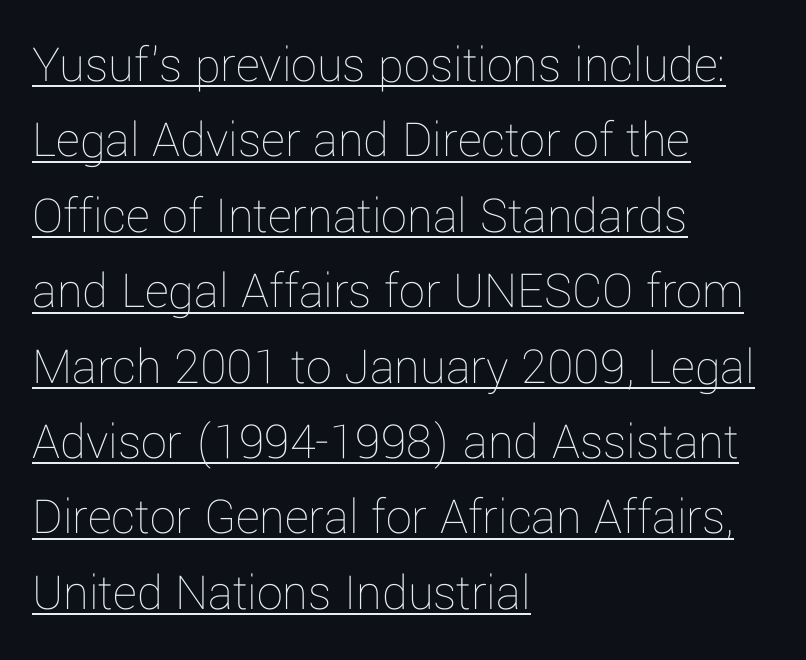
{"italic": "no", "bold": "no", "weight": "thin", "width": "normal", "stroke_contrast": "low", "x_height": "medium", "monospaced": "no", "underline": "yes", "align": "left", "line_spacing": "normal", "line_spacing_ratio": 1.45, "letter_spacing": "normal", "letter_spacing_em": 0.0, "glyph_px": 52}
